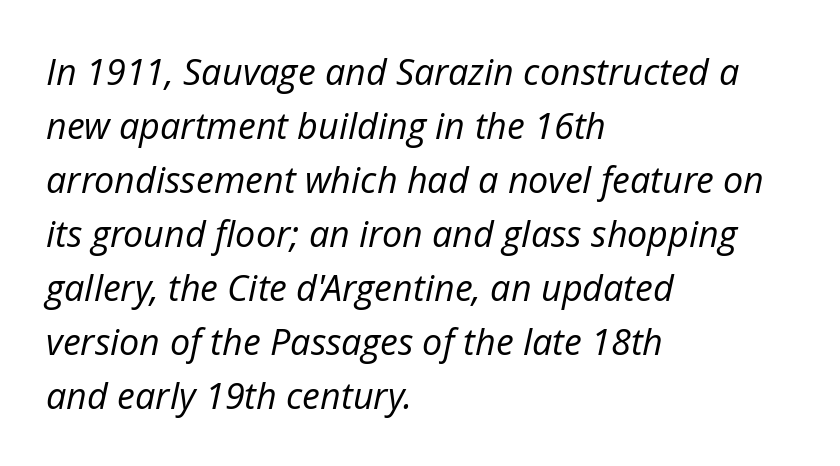
{"italic": "yes", "lean": "right", "slant_degrees": 12, "bold": "no", "weight": "regular", "width": "normal", "stroke_contrast": "low", "x_height": "medium", "monospaced": "no", "underline": "no", "align": "left", "line_spacing": "normal", "line_spacing_ratio": 1.5, "letter_spacing": "normal", "letter_spacing_em": 0.0, "glyph_px": 36}
